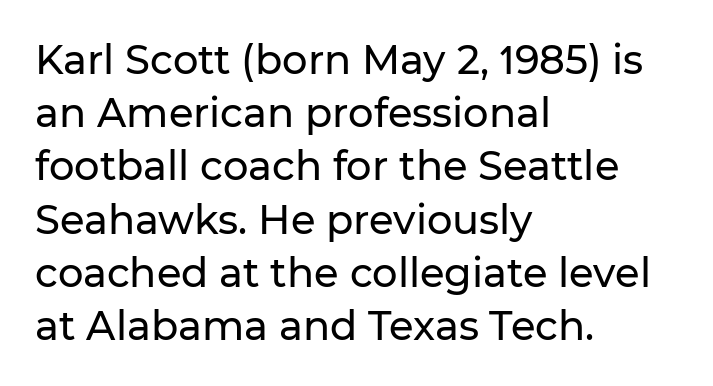
The image shows 40 px sans-serif type, upright; set left-aligned, normal line spacing (1.33x), normal letter spacing, not underlined; low stroke contrast and a medium x-height.
